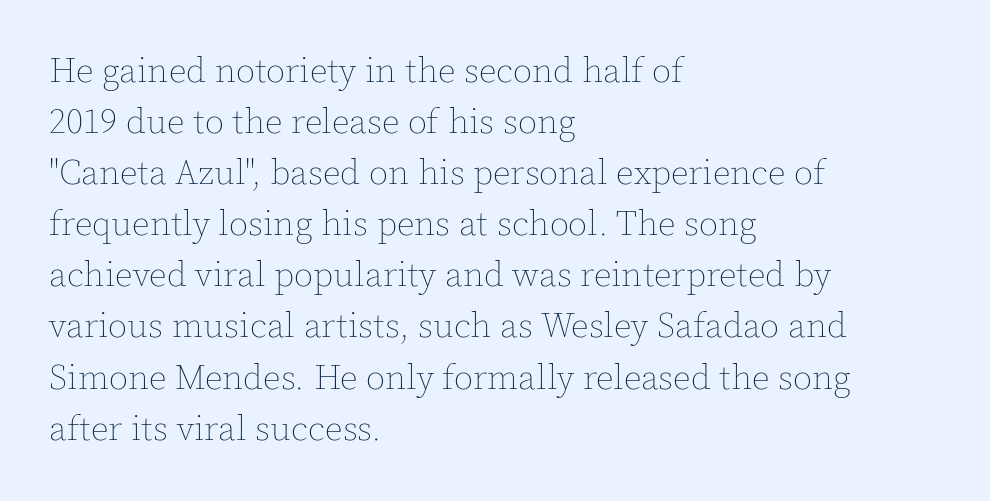
You could not count columns in this text — the font is proportionally spaced. No chunkiness to these letters — they're not bold. This rendering uses left alignment, leaving the right contour irregular. Any mark beneath the type? The region is blank. Between one letter and the next there's only the usual sliver of space. The letters stand straight up with perfectly vertical stems.
